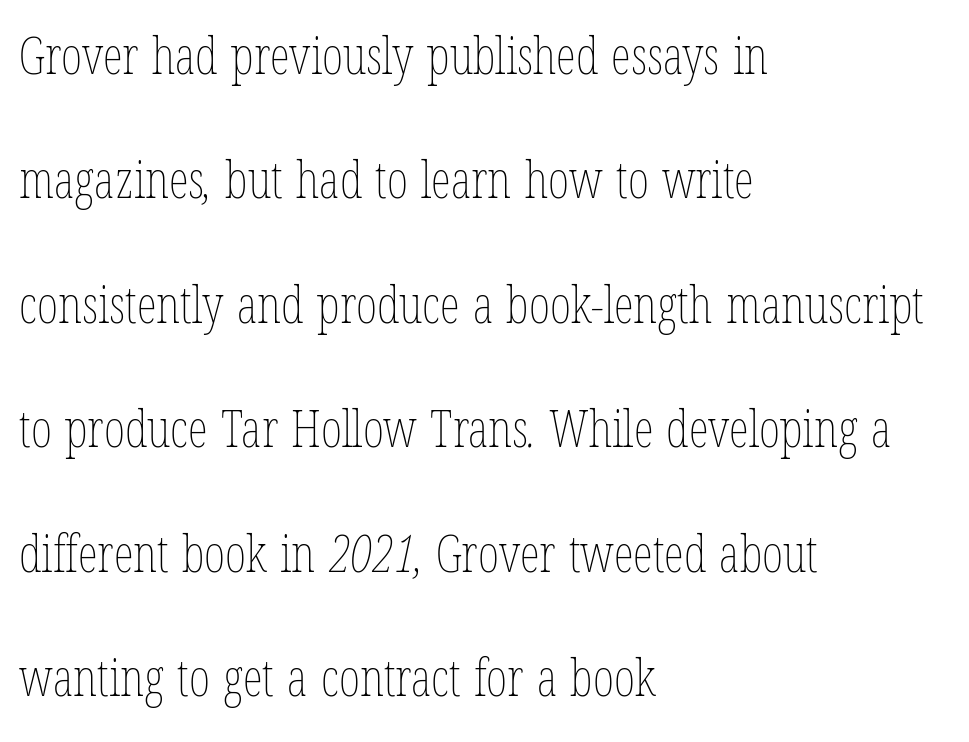
Counters stay open thanks to moderate or lighter strokes. Notice how the passage keeps a crisp vertical edge on the left only. Varying glyph widths throughout — classic text-font behaviour. A bare baseline throughout the passage. The passage shown stacks its lines with a broad gap. Standard letterfit; no display-style spreading of the glyphs.
